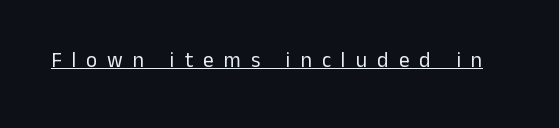
Q: Is the text bold? A: No.
Q: Is the text italic (slanted)? A: No, it is upright.
Q: Is the text underlined? A: Yes.
Q: Is the spacing between letters normal or unusually wide? A: Unusually wide.
